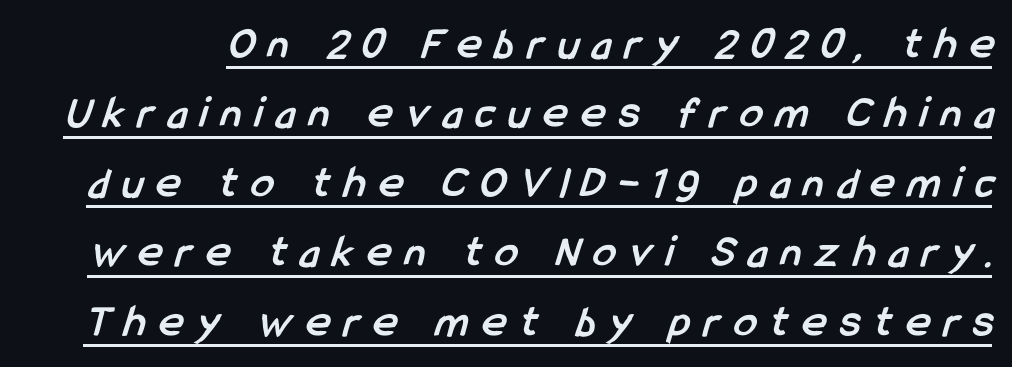
The space between consecutive lines is moderate. The letters advance in unequal steps, a hallmark of proportional type. Observe the wide spacing: letters keep a clear distance from each other. The glyphs are accompanied by a horizontal stroke just below them. You can tell from the bare stems that sans-serif type was used.
